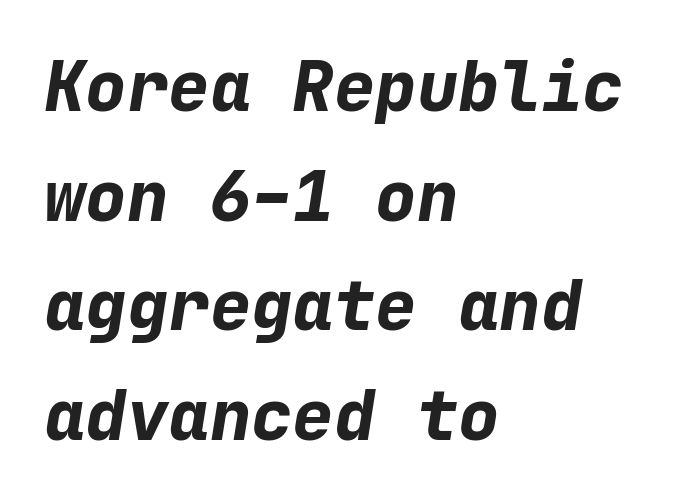
Designer's note — italics engaged. One-word summary of the alignment: left. The horizontal fit of the characters is conventional and even. The font is running at its bold setting. The face used here is monospaced, like something from a code editor. How would I describe the line gaps? Plain and ordinary.
